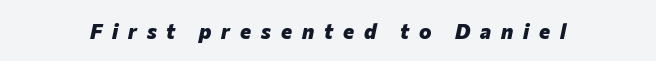
Q: Is the text bold? A: Yes.
Q: Is the text italic (slanted)? A: Yes, it leans right by about 12 degrees.
Q: Is the text underlined? A: No.
Q: Is the spacing between letters normal or unusually wide? A: Unusually wide.
